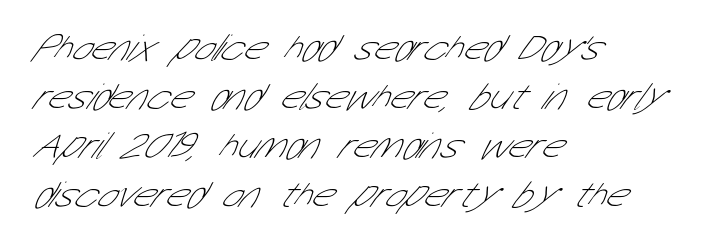
{"serif": "no", "bold": "no", "weight": "thin", "width": "condensed", "stroke_contrast": "low", "x_height": "medium", "monospaced": "no", "underline": "no", "align": "left", "line_spacing": "normal", "line_spacing_ratio": 1.29, "letter_spacing": "normal", "letter_spacing_em": 0.0, "glyph_px": 38}
